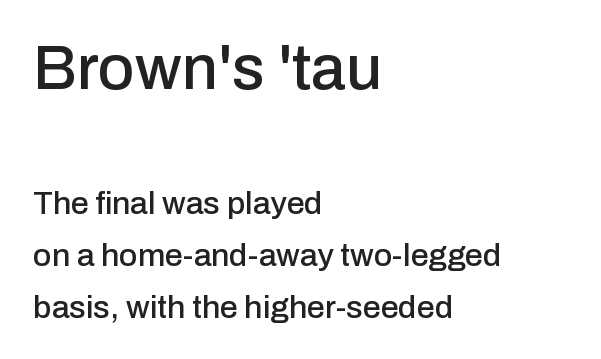
{"serif": "no", "italic": "no", "width": "normal", "stroke_contrast": "low", "x_height": "medium", "monospaced": "no", "underline": "no", "align": "left", "line_spacing": "normal", "line_spacing_ratio": 1.62, "letter_spacing": "normal", "letter_spacing_em": 0.0, "larger_block": "first", "size_ratio": 1.97, "glyph_px": 63}
